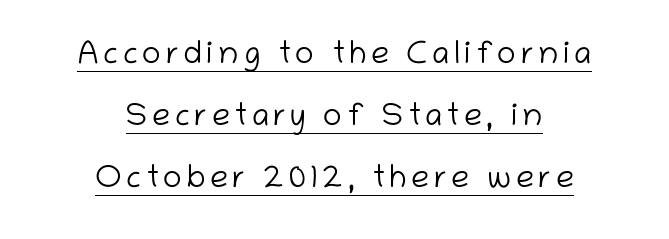
{"serif": "no", "italic": "no", "bold": "no", "weight": "light", "width": "normal", "stroke_contrast": "low", "x_height": "medium", "monospaced": "no", "underline": "yes", "align": "center", "line_spacing": "loose", "line_spacing_ratio": 1.94, "glyph_px": 32}
